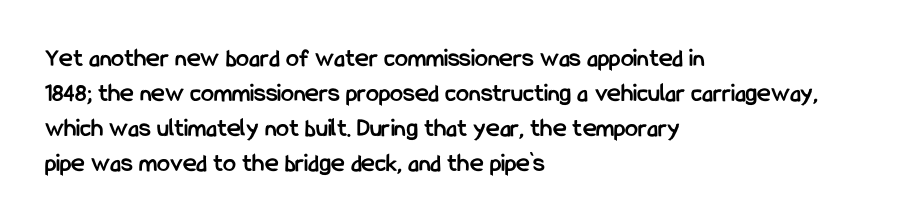
The baseline area is clear. The lines in this sample share a left origin and differ only in where they stop. The type is set solid horizontally, with unmodified tracking. Compared with typical paragraphs, the rows here are spaced about the same. Thick stems and heavy bowls — unmistakably bold. Ascenders rise straight up at ninety degrees.
